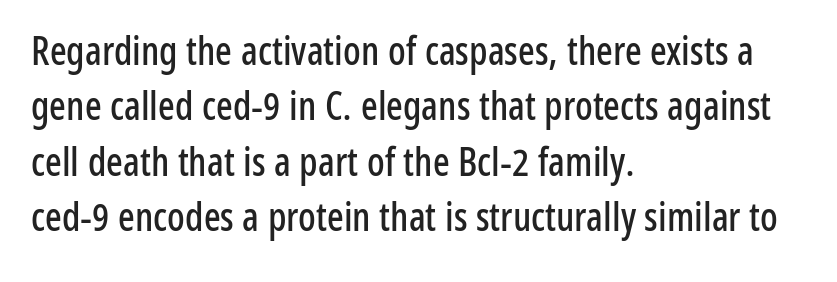
The image shows 39 px condensed sans-serif type, upright; set left-aligned, normal line spacing (1.42x), normal letter spacing, not underlined; low stroke contrast and a medium x-height.
